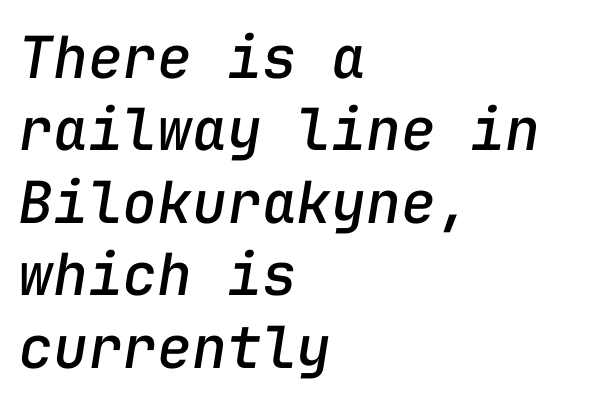
Q: Is the text italic (slanted)? A: Yes, it leans right by about 9 degrees.
Q: Is the text underlined? A: No.
Q: How is the paragraph aligned? A: Left-aligned.
Q: Is the spacing between letters normal or unusually wide? A: Normal.
Q: Is the spacing between lines tight, normal or loose? A: Normal.
Q: Width (condensed, normal, or wide)? A: Normal.
Q: Stroke contrast? A: Low.
Q: x-height? A: Medium.
Q: Monospaced? A: Yes.
